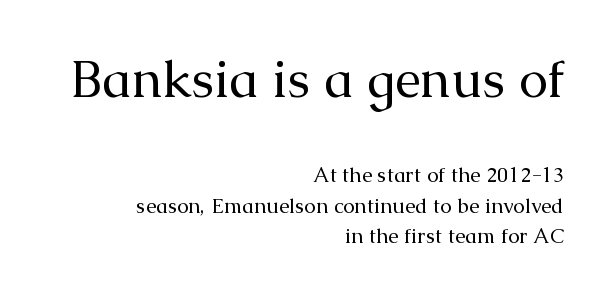
The image shows 52 px regular-weight serif type, upright; set right-aligned, normal line spacing (1.44x), normal letter spacing, not underlined; the first (top) block is 2.48x larger; medium stroke contrast and a medium x-height.
